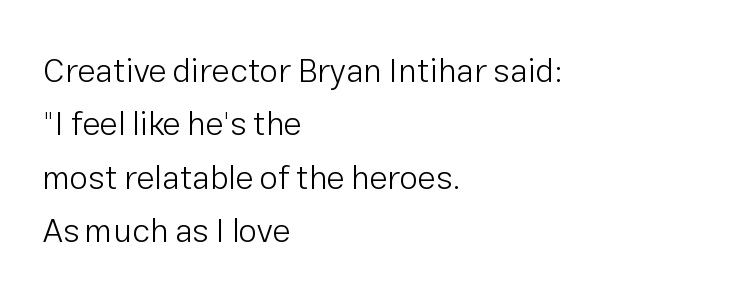
The image shows 33 px light sans-serif type, upright; set left-aligned, normal line spacing (1.62x), normal letter spacing, not underlined; low stroke contrast and a medium x-height.
